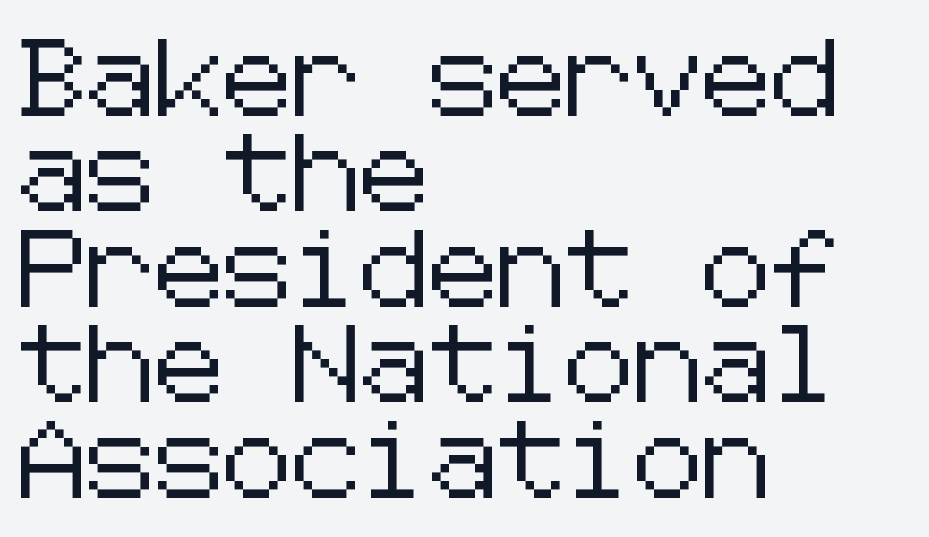
The image shows 77 px sans-serif type, upright; set left-aligned, line spacing 1.24x, normal letter spacing, not underlined; low stroke contrast and a medium x-height.
